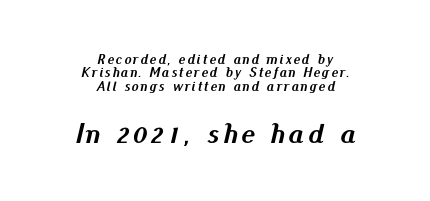
{"italic": "yes", "lean": "right", "slant_degrees": 13, "bold": "yes", "weight": "semibold", "width": "normal", "stroke_contrast": "medium", "x_height": "small", "monospaced": "no", "underline": "no", "align": "center", "line_spacing": "tight", "line_spacing_ratio": 0.96, "larger_block": "second", "size_ratio": 2.07, "glyph_px": 29}
